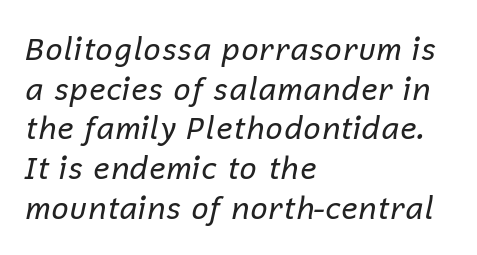
Q: Is the text bold? A: No.
Q: Is the text italic (slanted)? A: Yes, it leans right by about 12 degrees.
Q: Is the text underlined? A: No.
Q: How is the paragraph aligned? A: Left-aligned.
Q: Is the spacing between letters normal or unusually wide? A: Normal.
Q: Is the spacing between lines tight, normal or loose? A: Normal.
Q: Width (condensed, normal, or wide)? A: Normal.
Q: Stroke contrast? A: Low.
Q: x-height? A: Medium.
Q: Monospaced? A: No.
